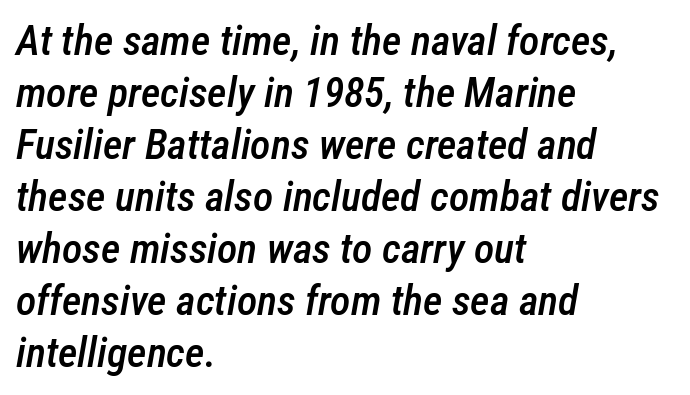
Which margin do the lines hug? The left one — the right edge is uneven. Nobody touched the tracking dial on this one. Observe the lean: these are italic letterforms. Summary of weight: moderately heavy, a semibold. Any mark beneath the type? The region is blank.
